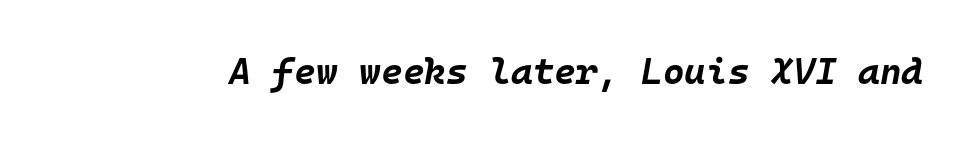
Would a proofreader flag this as italicized? Yes. These lines are rendered in a fixed-pitch font. Lines of text with bare space underneath. The rendering uses a bold face; every stroke is thick and dark.
